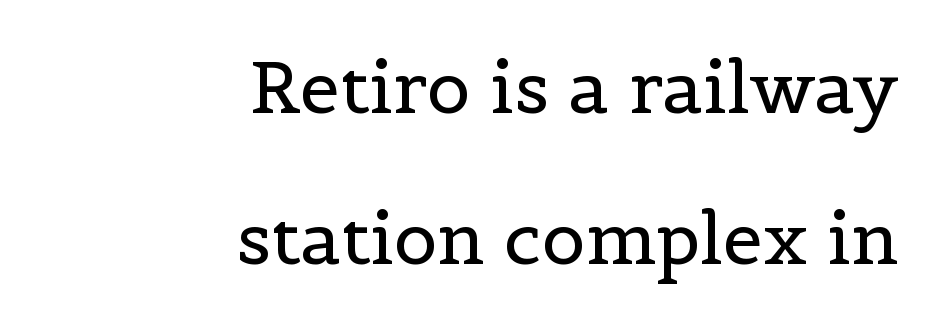
{"serif": "yes", "italic": "no", "bold": "no", "weight": "regular", "width": "normal", "x_height": "medium", "monospaced": "no", "underline": "no", "align": "right", "line_spacing": "loose", "line_spacing_ratio": 2.1, "letter_spacing": "normal", "letter_spacing_em": 0.0, "glyph_px": 72}
